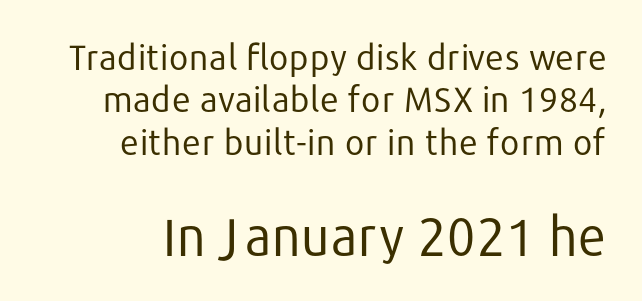
The image shows 52 px regular-weight sans-serif type, upright; set line spacing 1.21x, normal letter spacing, not underlined; the second (bottom) block is 1.49x larger; low stroke contrast and a medium x-height.
